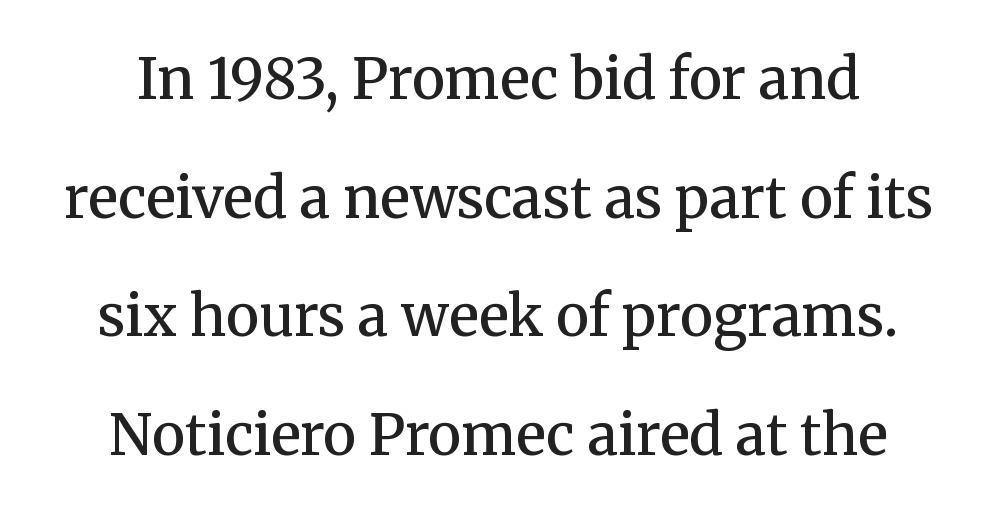
The image shows 56 px semibold serif type, upright; set loose line spacing (2.12x), normal letter spacing, not underlined; medium stroke contrast and a medium x-height.
